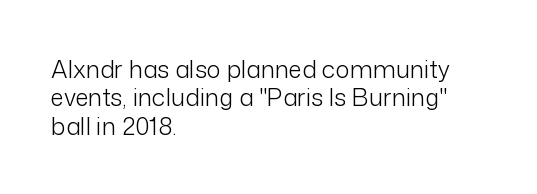
Q: Is the text bold? A: No.
Q: Is the text italic (slanted)? A: No, it is upright.
Q: Is the text underlined? A: No.
Q: How is the paragraph aligned? A: Left-aligned.
Q: Is the spacing between letters normal or unusually wide? A: Normal.
